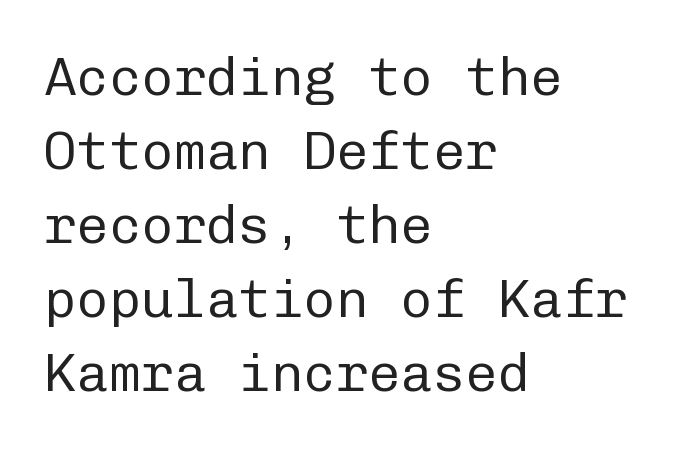
Q: Is the text bold? A: No.
Q: Is the text italic (slanted)? A: No, it is upright.
Q: Is the typeface a serif or a sans-serif typeface? A: Sans-serif.
Q: Is the text underlined? A: No.
Q: How is the paragraph aligned? A: Left-aligned.
Q: Is the spacing between letters normal or unusually wide? A: Normal.
Q: Is the spacing between lines tight, normal or loose? A: Normal.
Q: Width (condensed, normal, or wide)? A: Normal.
Q: Stroke contrast? A: Low.
Q: x-height? A: Medium.
Q: Monospaced? A: Yes.
